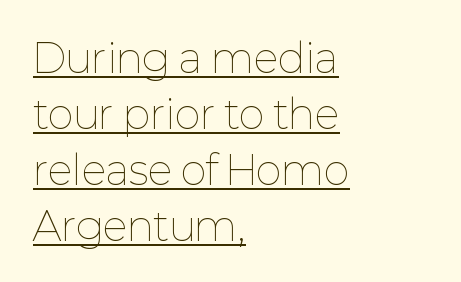
{"italic": "no", "bold": "no", "weight": "thin", "width": "normal", "stroke_contrast": "low", "x_height": "medium", "monospaced": "no", "underline": "yes", "align": "left", "line_spacing": "normal", "line_spacing_ratio": 1.4, "letter_spacing": "normal", "letter_spacing_em": 0.0, "glyph_px": 40}
